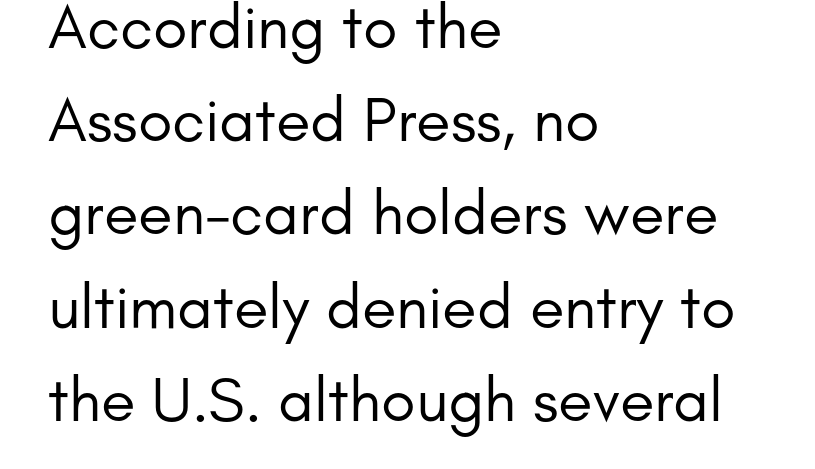
The image shows 63 px regular-weight sans-serif type, upright; set left-aligned, normal line spacing (1.48x), normal letter spacing, not underlined; low stroke contrast and a small x-height.
